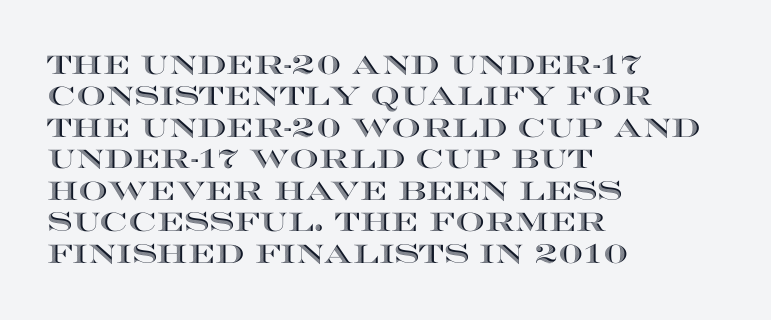
{"italic": "no", "underline": "no", "align": "left", "line_spacing_ratio": 1.21, "letter_spacing": "normal", "letter_spacing_em": 0.0, "glyph_px": 26}
